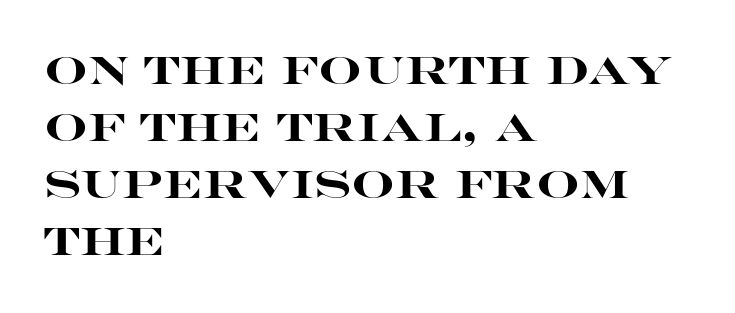
The image shows 38 px heavy, wide type, upright; set left-aligned, normal line spacing (1.5x), normal letter spacing, not underlined; high stroke contrast and a large x-height.
